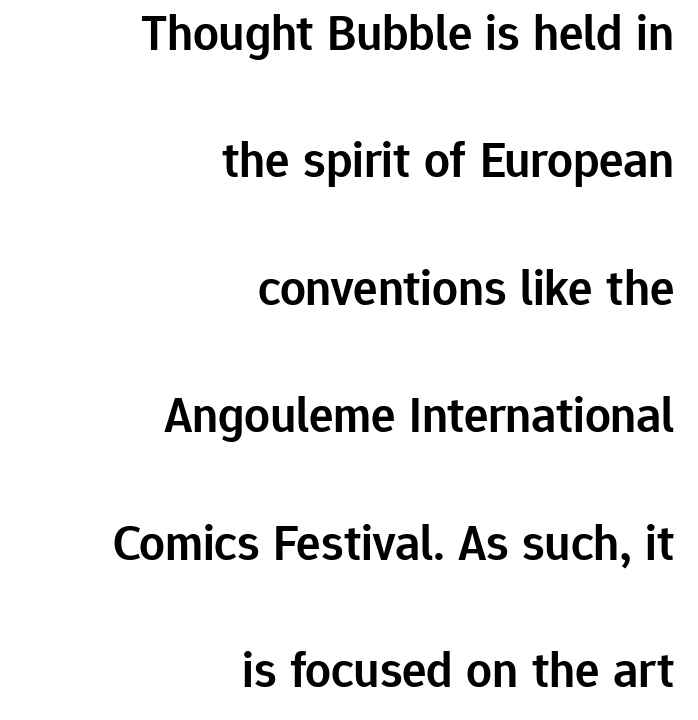
Q: Is the text bold? A: Semi-bold.
Q: Is the text italic (slanted)? A: No, it is upright.
Q: Is the typeface a serif or a sans-serif typeface? A: Sans-serif.
Q: Is the text underlined? A: No.
Q: How is the paragraph aligned? A: Right-aligned.
Q: Is the spacing between letters normal or unusually wide? A: Normal.
Q: Is the spacing between lines tight, normal or loose? A: Loose.
Q: Width (condensed, normal, or wide)? A: Normal.
Q: Stroke contrast? A: Low.
Q: x-height? A: Medium.
Q: Monospaced? A: No.
